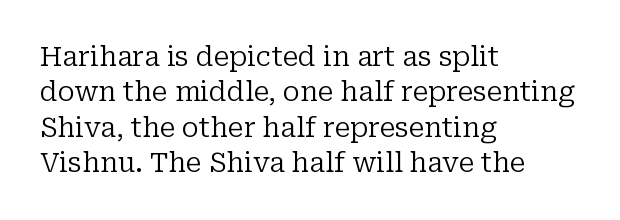
The image shows 27 px text type, upright; set left-aligned, normal line spacing (1.31x), normal letter spacing, not underlined.
